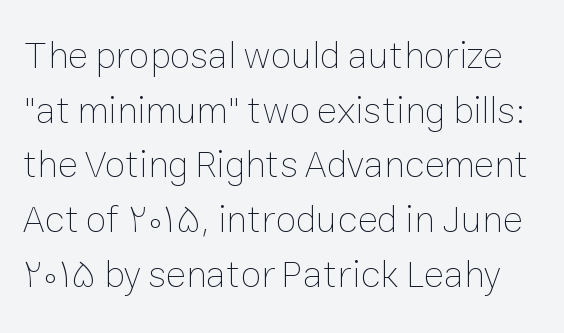
The image shows 38 px thin type, upright; set normal line spacing (1.44x), normal letter spacing, not underlined; low stroke contrast and a medium x-height.
